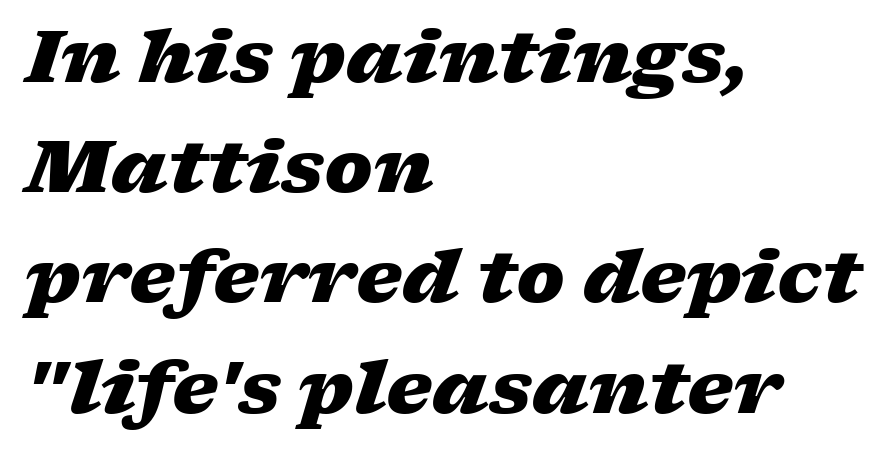
Q: Is the text bold? A: Yes.
Q: Is the text italic (slanted)? A: Yes, it leans right by about 17 degrees.
Q: Is the text underlined? A: No.
Q: How is the paragraph aligned? A: Left-aligned.
Q: Is the spacing between letters normal or unusually wide? A: Normal.
Q: Is the spacing between lines tight, normal or loose? A: Normal.
Q: Width (condensed, normal, or wide)? A: Wide.
Q: Stroke contrast? A: Low.
Q: x-height? A: Medium.
Q: Monospaced? A: No.
